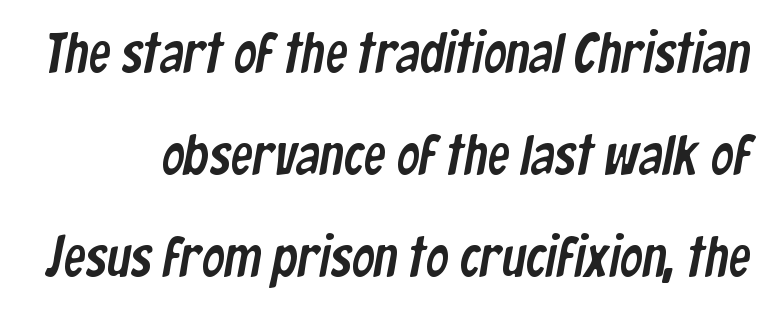
Is this a fixed-width face? No — the glyphs have proportional, varying widths. A typesetter would call this zero additional tracking. Glance below the letters and you will spot only blank space. The font family rendered here belongs to the sans-serif group.
